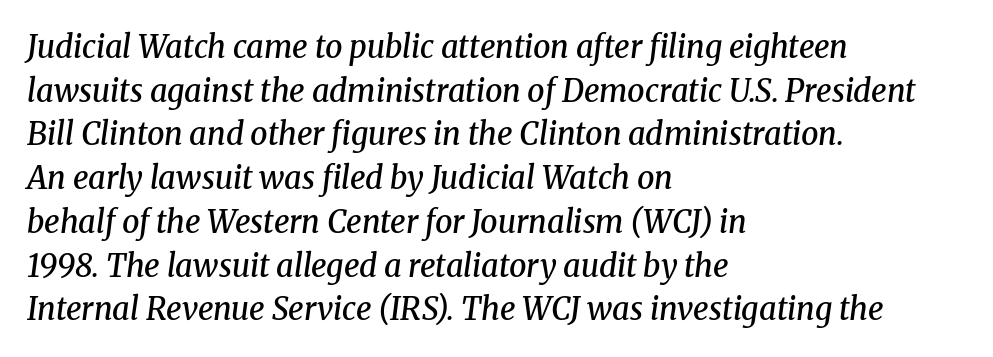
Q: Is the text bold? A: Semi-bold.
Q: Is the text italic (slanted)? A: Yes, it leans right by about 8 degrees.
Q: Is the typeface a serif or a sans-serif typeface? A: Serif.
Q: Is the text underlined? A: No.
Q: How is the paragraph aligned? A: Left-aligned.
Q: Is the spacing between letters normal or unusually wide? A: Normal.
Q: Is the spacing between lines tight, normal or loose? A: Normal.
Q: Width (condensed, normal, or wide)? A: Normal.
Q: Stroke contrast? A: Medium.
Q: x-height? A: Medium.
Q: Monospaced? A: No.
